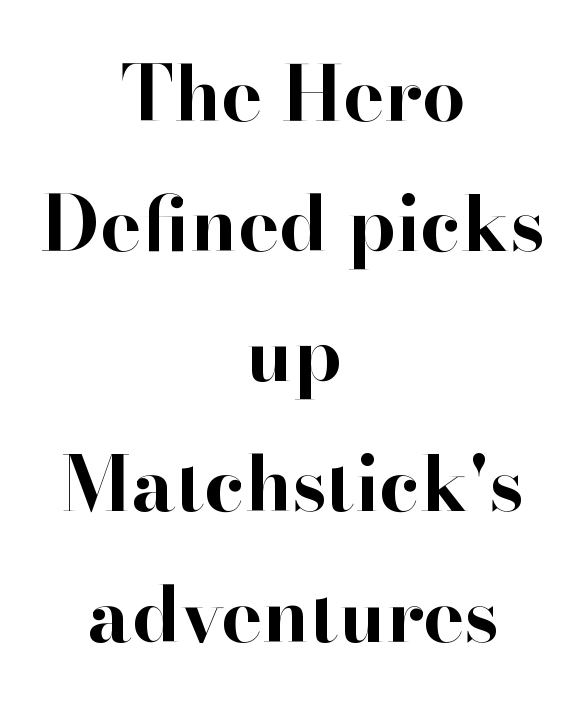
Q: Is the text bold? A: Yes.
Q: Is the text italic (slanted)? A: No, it is upright.
Q: Is the typeface a serif or a sans-serif typeface? A: Serif.
Q: Is the text underlined? A: No.
Q: How is the paragraph aligned? A: Centered.
Q: Is the spacing between letters normal or unusually wide? A: Normal.
Q: Is the spacing between lines tight, normal or loose? A: Normal.
Q: Width (condensed, normal, or wide)? A: Normal.
Q: Stroke contrast? A: High.
Q: x-height? A: Small.
Q: Monospaced? A: No.
